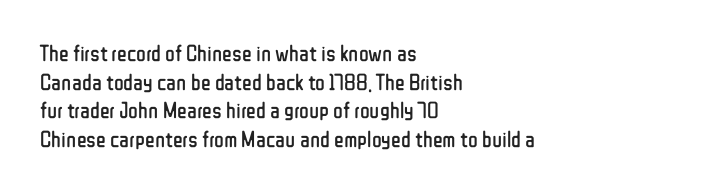
{"italic": "no", "bold": "no", "underline": "no", "align": "left", "line_spacing": "normal", "line_spacing_ratio": 1.25, "letter_spacing": "normal", "letter_spacing_em": 0.0, "glyph_px": 23}
